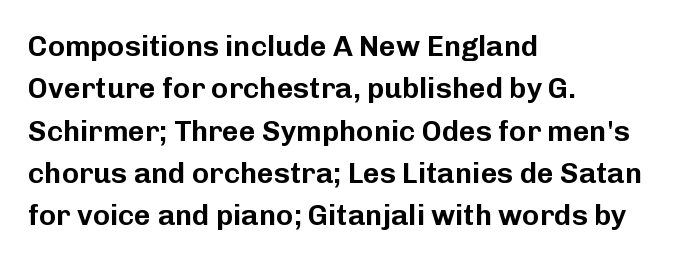
{"serif": "no", "italic": "no", "width": "normal", "stroke_contrast": "low", "x_height": "medium", "monospaced": "no", "underline": "no", "align": "left", "line_spacing": "normal", "line_spacing_ratio": 1.46, "letter_spacing": "normal", "letter_spacing_em": 0.0, "glyph_px": 29}
